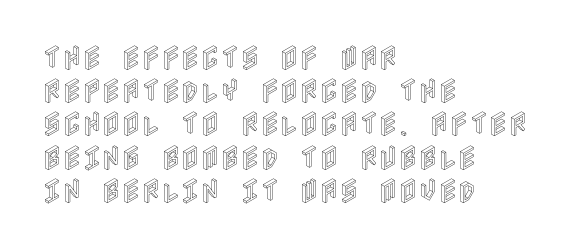
Every row of glyphs begins at an identical x-position on the left. These lines were composed using upright roman letters. Standard letterfit; no display-style spreading of the glyphs. The glyphs are unaccompanied by any horizontal stroke below them.
